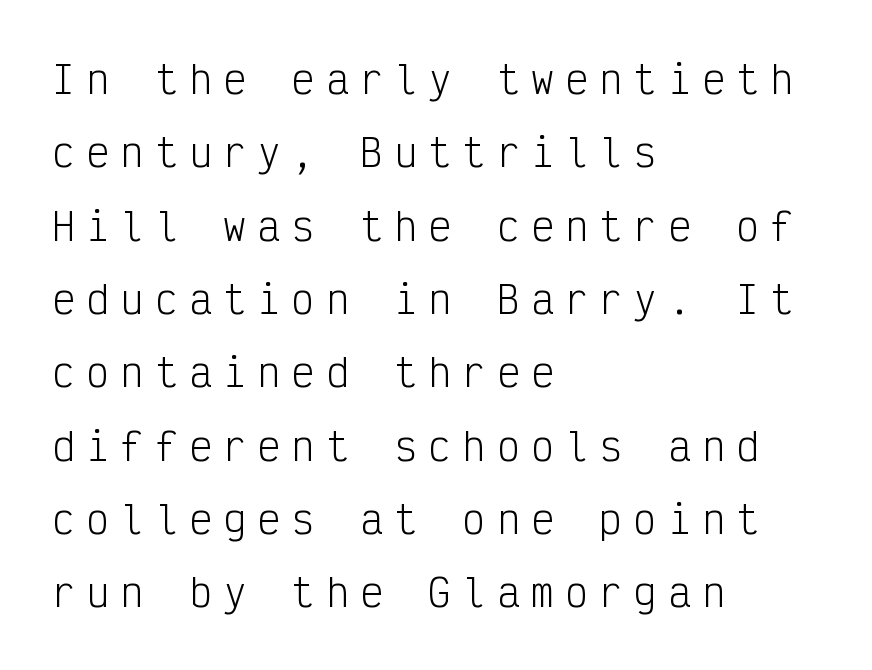
The image shows 38 px light, condensed sans-serif type, upright, monospaced; set left-aligned, loose line spacing (1.93x), unusually wide letter spacing (+0.3 em), not underlined; low stroke contrast and a medium x-height.
